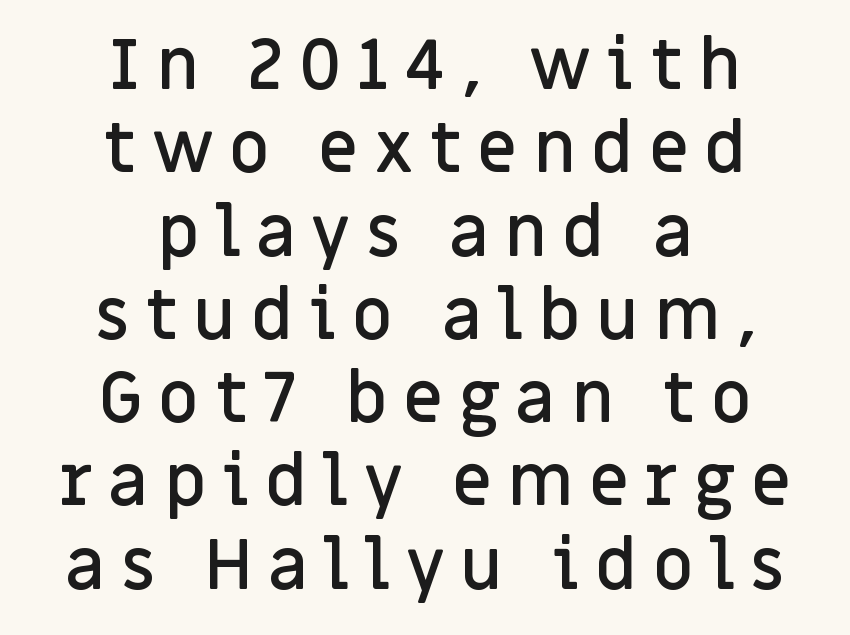
Q: Is the text bold? A: Semi-bold.
Q: Is the text italic (slanted)? A: No, it is upright.
Q: Is the typeface a serif or a sans-serif typeface? A: Sans-serif.
Q: Is the text underlined? A: No.
Q: How is the paragraph aligned? A: Centered.
Q: Is the spacing between letters normal or unusually wide? A: Unusually wide.
Q: Width (condensed, normal, or wide)? A: Normal.
Q: Stroke contrast? A: Low.
Q: x-height? A: Large.
Q: Monospaced? A: No.
